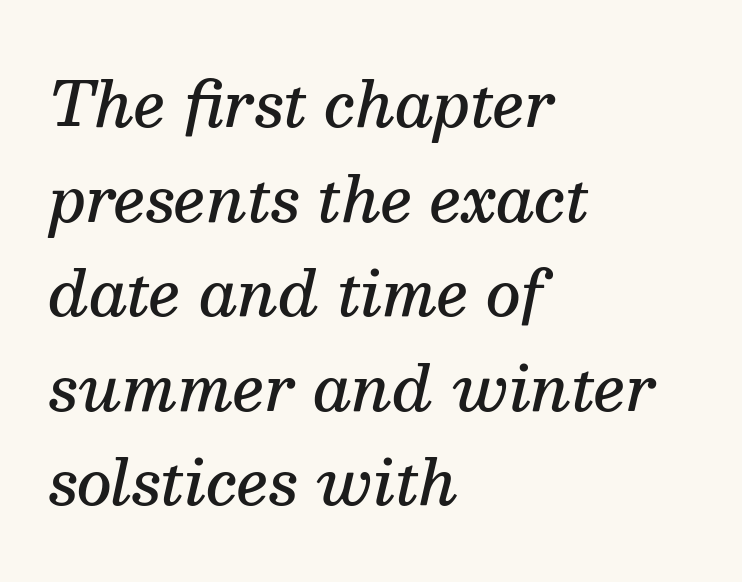
{"serif": "yes", "italic": "yes", "lean": "right", "slant_degrees": 13, "bold": "semi", "weight": "semibold", "width": "normal", "stroke_contrast": "medium", "x_height": "medium", "monospaced": "no", "underline": "no", "align": "left", "line_spacing": "normal", "line_spacing_ratio": 1.55, "letter_spacing": "normal", "letter_spacing_em": 0.0, "glyph_px": 61}
